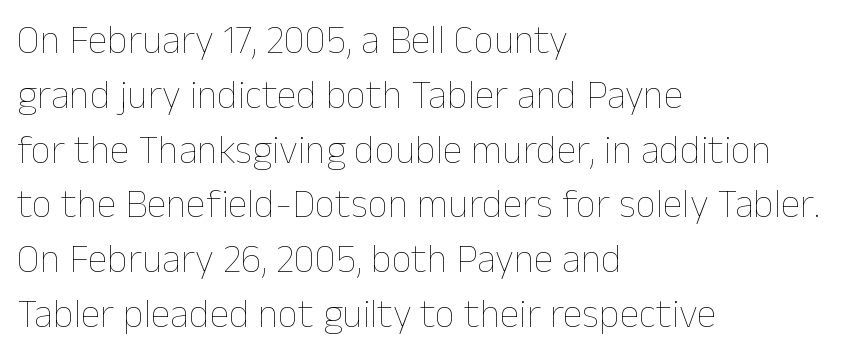
{"italic": "no", "bold": "no", "weight": "thin", "width": "normal", "stroke_contrast": "low", "x_height": "medium", "monospaced": "no", "underline": "no", "align": "left", "line_spacing": "normal", "line_spacing_ratio": 1.37, "letter_spacing": "normal", "letter_spacing_em": 0.0, "glyph_px": 40}
